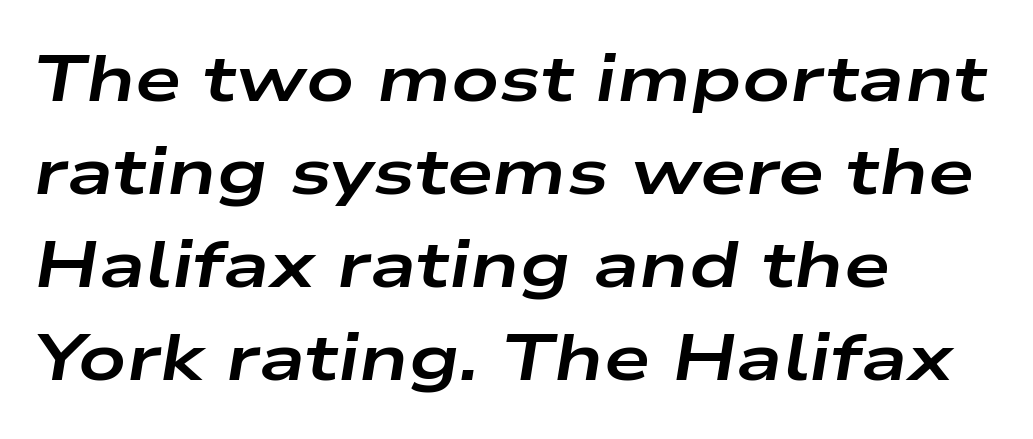
Q: Is the text bold? A: Yes.
Q: Is the text italic (slanted)? A: Yes, it leans right by about 9 degrees.
Q: Is the text underlined? A: No.
Q: How is the paragraph aligned? A: Left-aligned.
Q: Is the spacing between letters normal or unusually wide? A: Normal.
Q: Is the spacing between lines tight, normal or loose? A: Normal.
Q: Width (condensed, normal, or wide)? A: Wide.
Q: Stroke contrast? A: Low.
Q: x-height? A: Medium.
Q: Monospaced? A: No.
